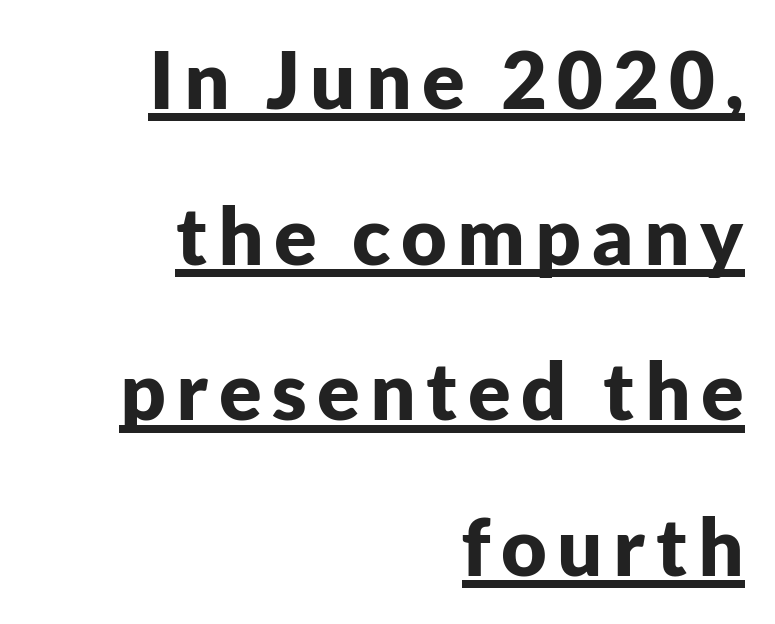
The image shows 79 px bold sans-serif type, upright; set right-aligned, loose line spacing (1.97x), underlined; low stroke contrast and a medium x-height.
